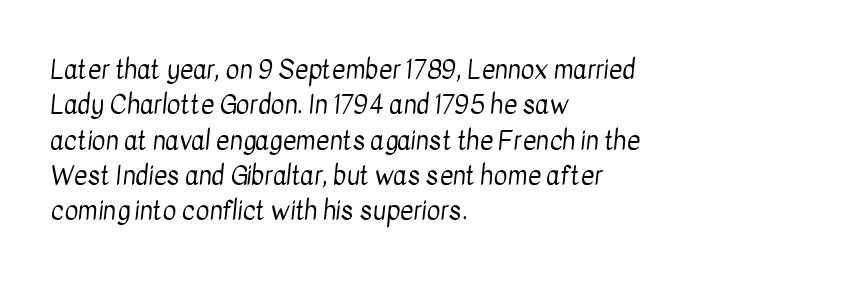
The image shows 26 px text type; set left-aligned, normal line spacing (1.36x), normal letter spacing, not underlined.
